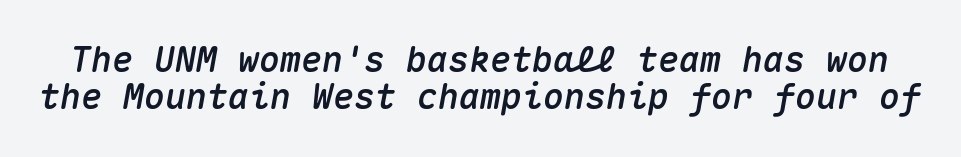
{"italic": "yes", "lean": "right", "slant_degrees": 10, "width": "normal", "stroke_contrast": "medium", "x_height": "medium", "monospaced": "yes", "underline": "no", "line_spacing": "tight", "line_spacing_ratio": 1.06, "letter_spacing": "normal", "letter_spacing_em": 0.0, "glyph_px": 35}
